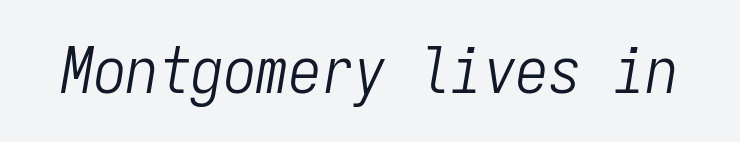
This sample has the even, mechanical cadence of fixed-width lettering. The glyphs look as if they've been sheared to an angle. Just letters on the line, the space beneath them empty. Compared with typical body copy, the letter spacing here is the same.
